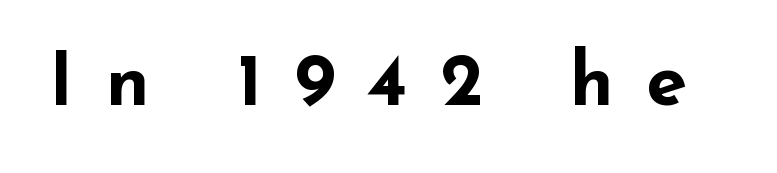
The image shows 74 px bold, wide sans-serif type, upright; set unusually wide letter spacing (+0.43 em), not underlined; low stroke contrast and a small x-height.
